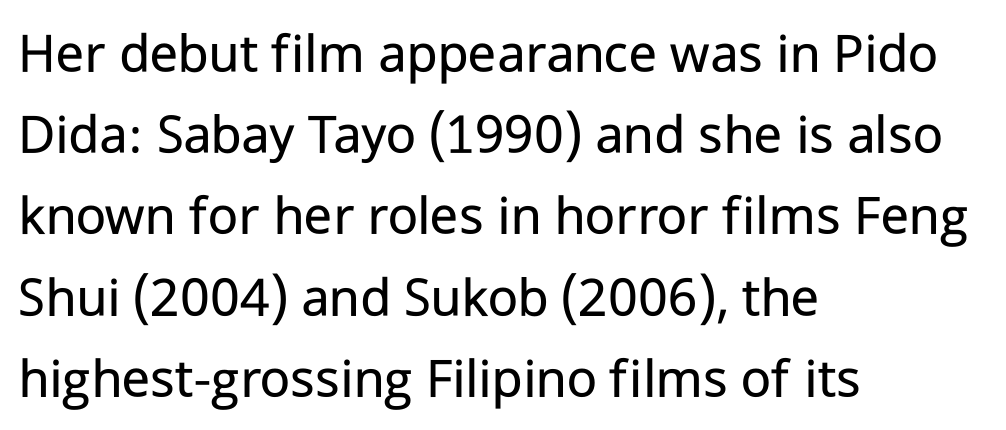
A typesetter would label this face a sans. Every row of glyphs begins at an identical x-position on the left. Character widths vary here, with narrow letters taking less room than wide ones. The weight tops out at a normal text grade. Every stem runs plumb, perpendicular to the baseline.
